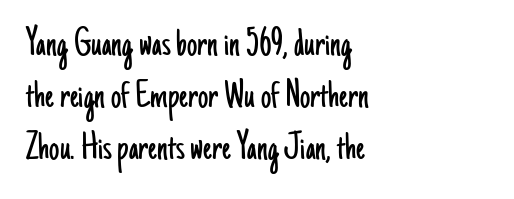
{"serif": "no", "italic": "no", "bold": "no", "weight": "light", "width": "condensed", "stroke_contrast": "low", "x_height": "small", "monospaced": "no", "underline": "no", "align": "left", "line_spacing": "normal", "line_spacing_ratio": 1.27, "letter_spacing": "normal", "letter_spacing_em": 0.0, "glyph_px": 41}
